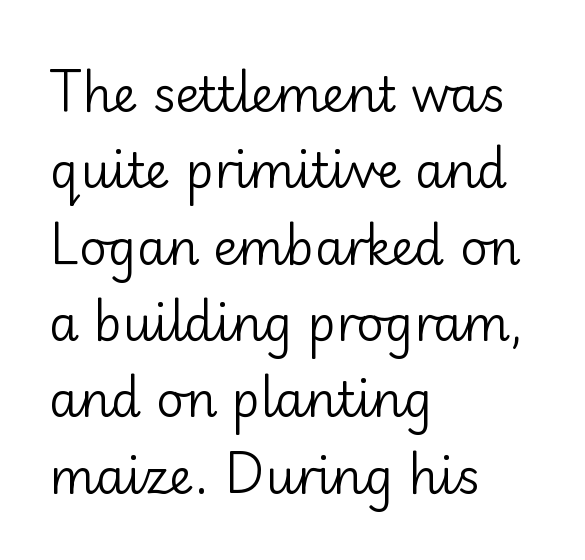
The image shows 48 px regular-weight sans-serif type, upright; set left-aligned, normal line spacing (1.59x), normal letter spacing, not underlined; low stroke contrast and a small x-height.
